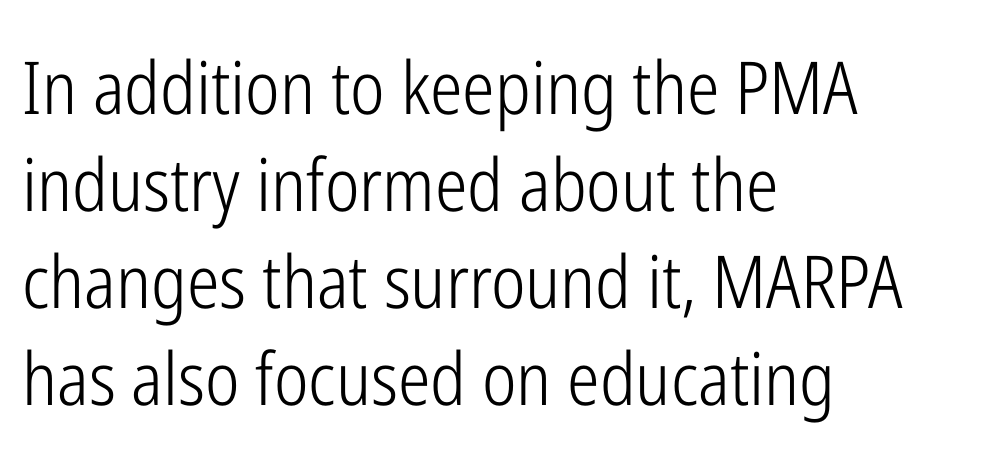
Bold? No — there's no thickening of the strokes. A typesetter would call this proportional, since set widths differ per character. This rendering leaves character spacing at its baseline value. The space between consecutive lines is moderate. Each row of text sits above clean, open space.
